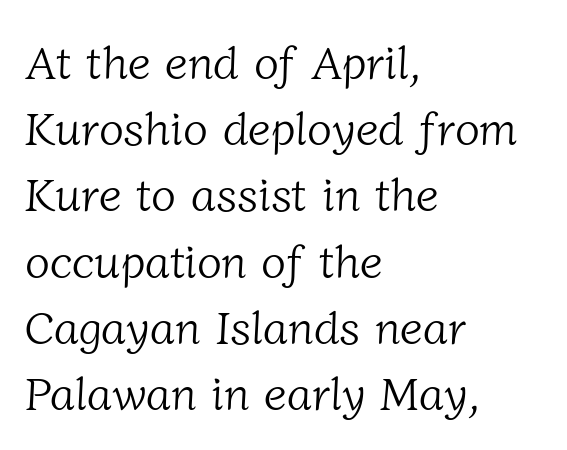
Here the designer chose a conventional face with non-uniform glyph widths. Observe the ordinary spacing: letters are neighbours, not strangers. Regarding serifs, this sample has them. Just letters on the line, the space beneath them empty.
